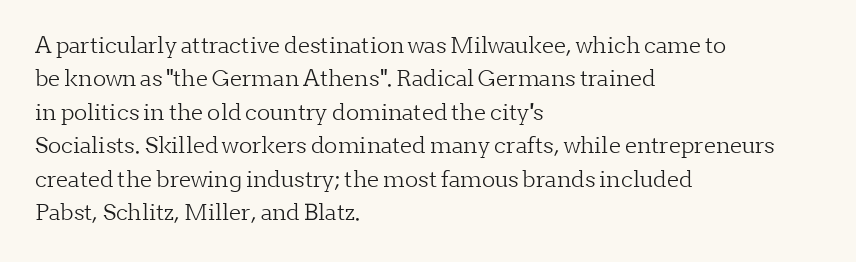
{"italic": "no", "bold": "no", "underline": "no", "align": "left", "line_spacing": "normal", "line_spacing_ratio": 1.52, "letter_spacing": "normal", "letter_spacing_em": 0.0, "glyph_px": 22}
